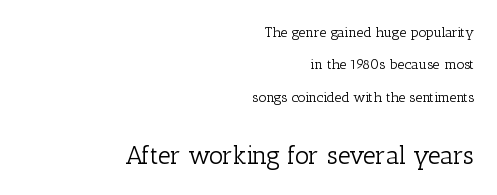
The image shows 25 px text type, upright; set right-aligned, loose line spacing (2.32x), normal letter spacing, not underlined; the second (bottom) block is 1.79x larger.
